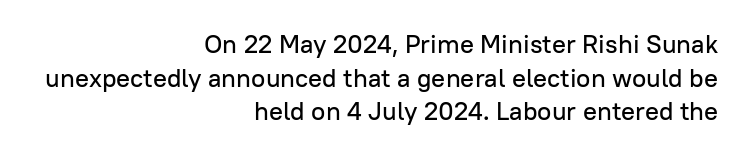
The image shows 26 px text type, upright; set right-aligned, normal line spacing (1.29x), normal letter spacing, not underlined.
